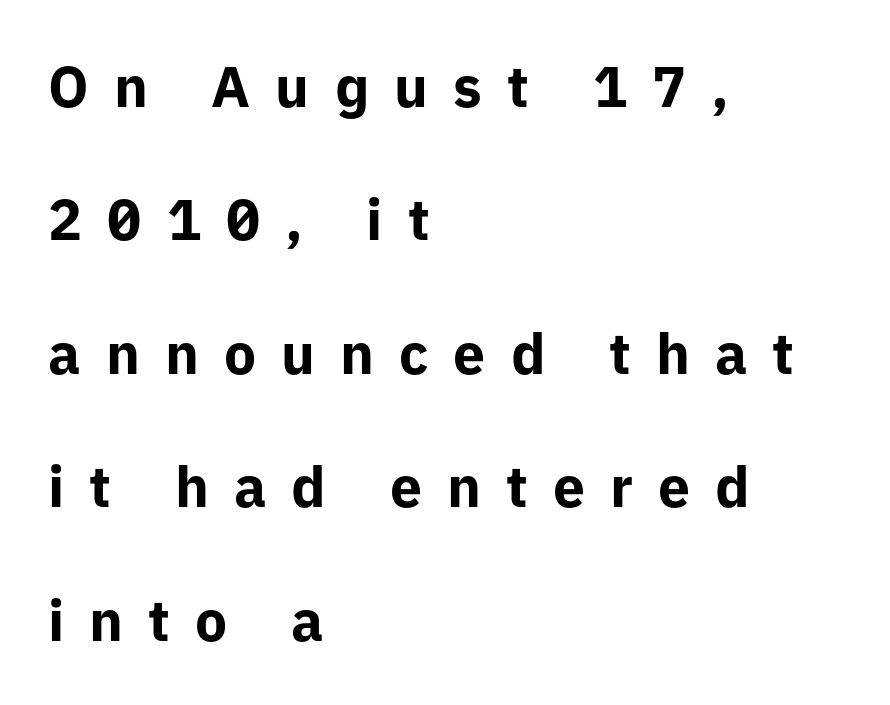
Check the space under the baseline: it is left empty. Does the lettering tilt? It doesn't — this is upright. Note the varied advance widths — an 'i' is clearly narrower than an 'm'. What kind of face is this? One without serifs — a sans.
